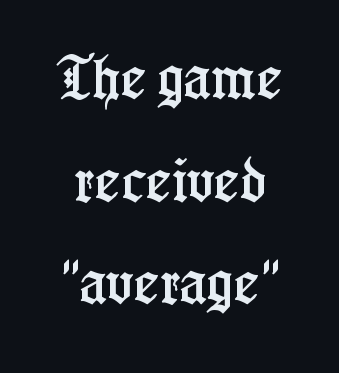
{"serif": "yes", "italic": "no", "width": "condensed", "stroke_contrast": "low", "x_height": "medium", "monospaced": "no", "underline": "no", "line_spacing": "loose", "line_spacing_ratio": 2.14, "letter_spacing": "normal", "letter_spacing_em": 0.0, "glyph_px": 48}
